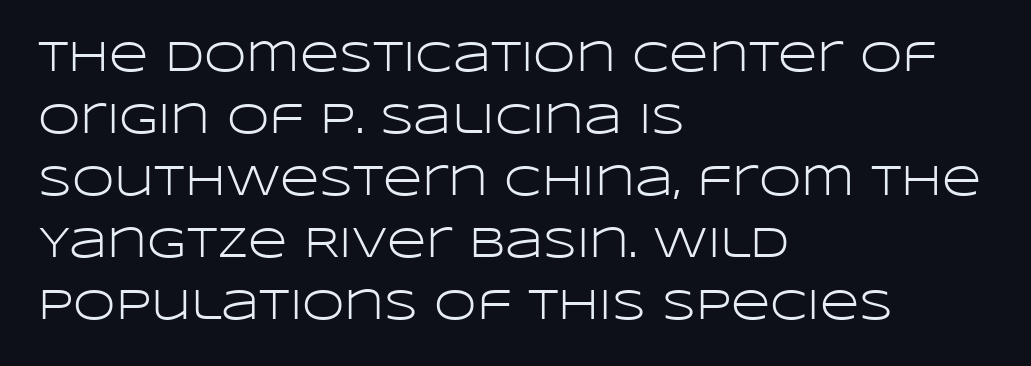
The image shows 43 px light, wide sans-serif type, upright; set left-aligned, normal line spacing (1.44x), normal letter spacing, not underlined; low stroke contrast and a large x-height.
